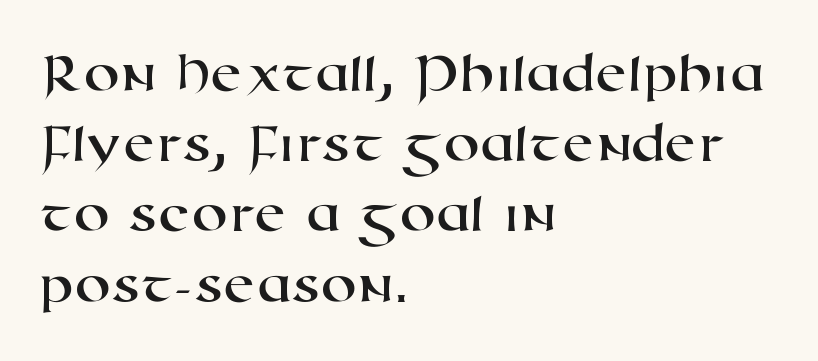
Q: Is the typeface a serif or a sans-serif typeface? A: Sans-serif.
Q: Is the text underlined? A: No.
Q: How is the paragraph aligned? A: Left-aligned.
Q: Is the spacing between letters normal or unusually wide? A: Normal.
Q: Width (condensed, normal, or wide)? A: Wide.
Q: Stroke contrast? A: High.
Q: x-height? A: Medium.
Q: Monospaced? A: No.
